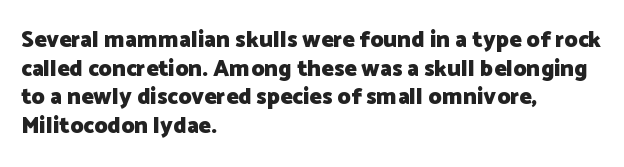
{"italic": "no", "bold": "yes", "underline": "no", "align": "left", "line_spacing_ratio": 1.24, "letter_spacing": "normal", "letter_spacing_em": 0.0, "glyph_px": 23}
